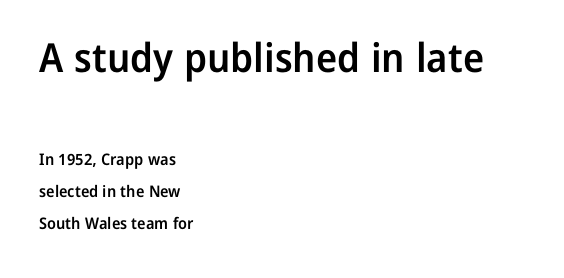
Q: Is the text bold? A: Semi-bold.
Q: Is the text italic (slanted)? A: No, it is upright.
Q: Is the typeface a serif or a sans-serif typeface? A: Sans-serif.
Q: Is the text underlined? A: No.
Q: How is the paragraph aligned? A: Left-aligned.
Q: Is the spacing between letters normal or unusually wide? A: Normal.
Q: Is the spacing between lines tight, normal or loose? A: Loose.
Q: Which block of text is set in a larger size, the first (top) or the second (bottom)? A: The first (top) one.
Q: Width (condensed, normal, or wide)? A: Normal.
Q: Stroke contrast? A: Low.
Q: x-height? A: Medium.
Q: Monospaced? A: No.
